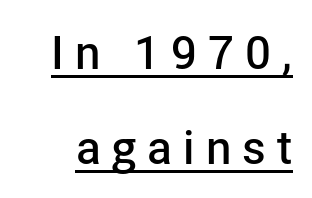
Q: Is the text bold? A: Semi-bold.
Q: Is the text italic (slanted)? A: No, it is upright.
Q: Is the typeface a serif or a sans-serif typeface? A: Sans-serif.
Q: Is the text underlined? A: Yes.
Q: Is the spacing between letters normal or unusually wide? A: Unusually wide.
Q: Is the spacing between lines tight, normal or loose? A: Loose.
Q: Width (condensed, normal, or wide)? A: Normal.
Q: Stroke contrast? A: Low.
Q: x-height? A: Medium.
Q: Monospaced? A: No.
